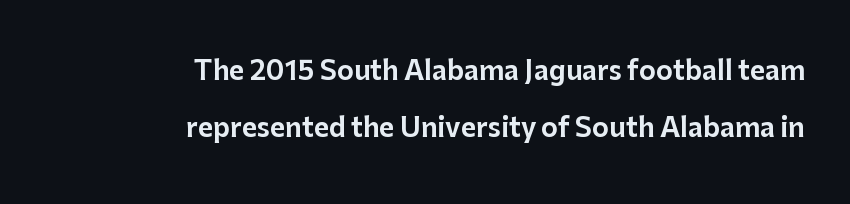
{"italic": "no", "underline": "no", "align": "right", "line_spacing": "loose", "line_spacing_ratio": 2.21, "letter_spacing": "normal", "letter_spacing_em": 0.0, "glyph_px": 26}
